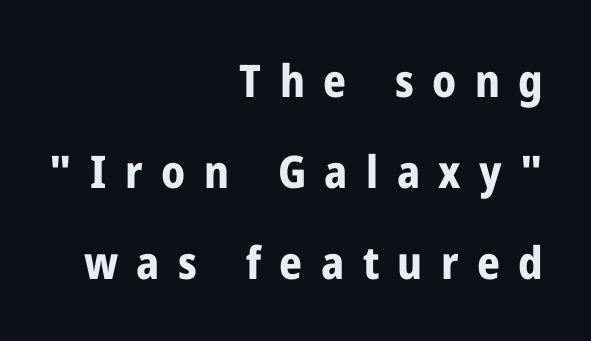
{"serif": "no", "italic": "no", "bold": "yes", "weight": "bold", "width": "condensed", "stroke_contrast": "low", "x_height": "medium", "monospaced": "no", "underline": "no", "align": "right", "line_spacing": "loose", "line_spacing_ratio": 2.02, "letter_spacing": "wide", "letter_spacing_em": 0.41, "glyph_px": 45}
